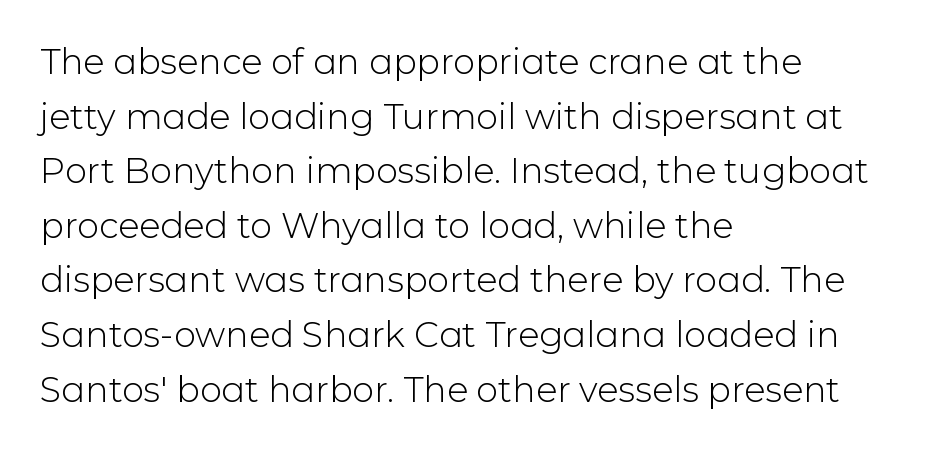
{"serif": "no", "italic": "no", "bold": "no", "weight": "light", "width": "normal", "stroke_contrast": "low", "x_height": "medium", "monospaced": "no", "underline": "no", "align": "left", "line_spacing": "normal", "line_spacing_ratio": 1.56, "letter_spacing": "normal", "letter_spacing_em": 0.0, "glyph_px": 35}
